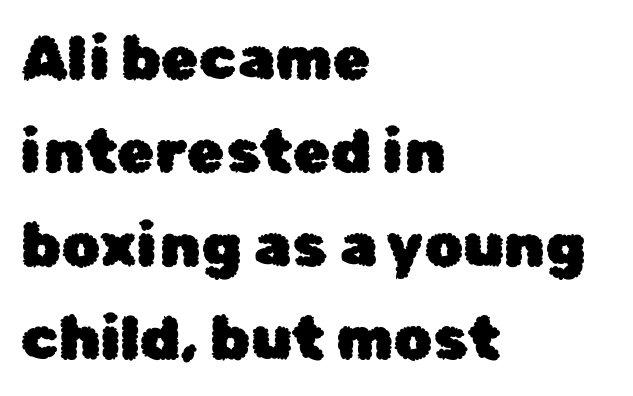
{"serif": "no", "italic": "no", "width": "normal", "stroke_contrast": "low", "x_height": "medium", "monospaced": "no", "underline": "no", "align": "left", "line_spacing": "normal", "line_spacing_ratio": 1.53, "letter_spacing": "normal", "letter_spacing_em": 0.0, "glyph_px": 61}
